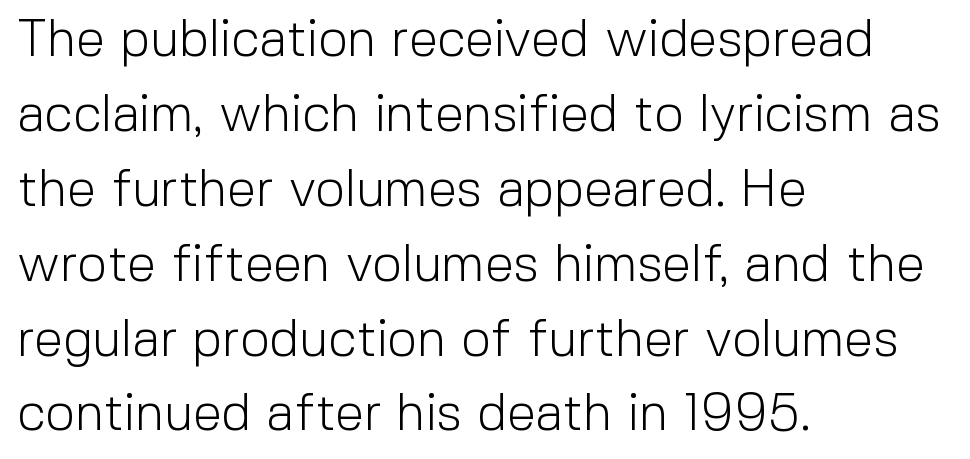
Q: Is the text bold? A: No.
Q: Is the text italic (slanted)? A: No, it is upright.
Q: Is the typeface a serif or a sans-serif typeface? A: Sans-serif.
Q: Is the text underlined? A: No.
Q: How is the paragraph aligned? A: Left-aligned.
Q: Is the spacing between letters normal or unusually wide? A: Normal.
Q: Is the spacing between lines tight, normal or loose? A: Normal.
Q: Width (condensed, normal, or wide)? A: Normal.
Q: x-height? A: Medium.
Q: Monospaced? A: No.
